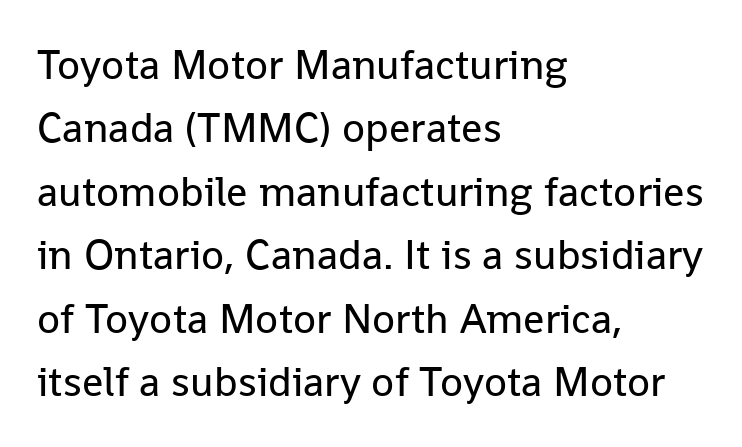
{"serif": "no", "italic": "no", "bold": "no", "weight": "regular", "width": "normal", "stroke_contrast": "low", "x_height": "medium", "monospaced": "no", "underline": "no", "align": "left", "line_spacing": "normal", "line_spacing_ratio": 1.51, "letter_spacing": "normal", "letter_spacing_em": 0.0, "glyph_px": 42}
